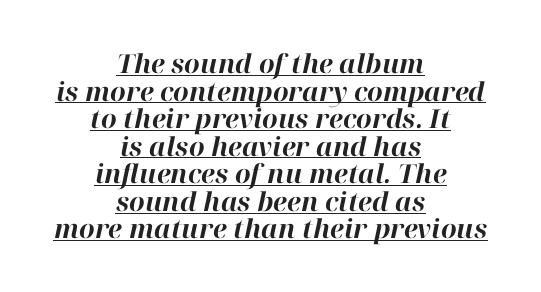
Q: Is the text bold? A: Yes.
Q: Is the text italic (slanted)? A: Yes, it leans right by about 12 degrees.
Q: Is the text underlined? A: Yes.
Q: How is the paragraph aligned? A: Centered.
Q: Is the spacing between letters normal or unusually wide? A: Normal.
Q: Is the spacing between lines tight, normal or loose? A: Tight.
